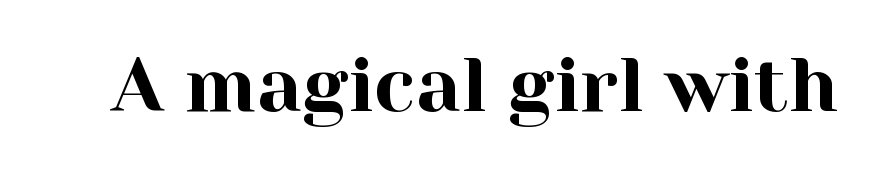
Q: Is the text italic (slanted)? A: No, it is upright.
Q: Is the typeface a serif or a sans-serif typeface? A: Serif.
Q: Is the text underlined? A: No.
Q: Is the spacing between letters normal or unusually wide? A: Normal.
Q: Width (condensed, normal, or wide)? A: Normal.
Q: x-height? A: Medium.
Q: Monospaced? A: No.
